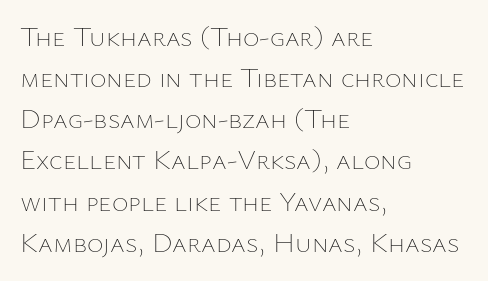
The image shows 28 px thin type, upright; set left-aligned, normal line spacing (1.47x), normal letter spacing, not underlined; low stroke contrast and a medium x-height.
